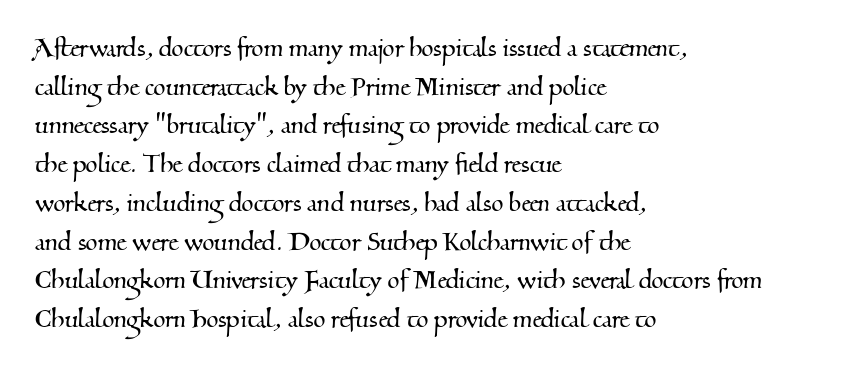
Characters follow at the spacing the type designer built in. The passage shown stacks its lines at a standard gap. The setting favours the left margin, as ordinary paragraphs usually do. Looks like regular typesetting: each glyph gets only the width it needs. The rendering shows small feet on the letterforms — a serif design. Bare-footed words on every line.
